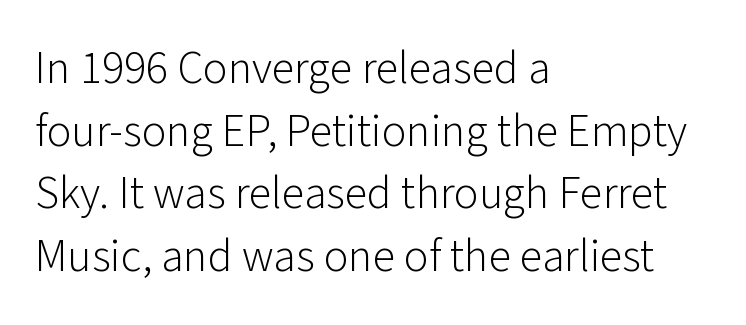
Q: Is the text bold? A: No.
Q: Is the text italic (slanted)? A: No, it is upright.
Q: Is the typeface a serif or a sans-serif typeface? A: Sans-serif.
Q: Is the text underlined? A: No.
Q: How is the paragraph aligned? A: Left-aligned.
Q: Is the spacing between letters normal or unusually wide? A: Normal.
Q: Is the spacing between lines tight, normal or loose? A: Normal.
Q: Width (condensed, normal, or wide)? A: Normal.
Q: Stroke contrast? A: Low.
Q: x-height? A: Medium.
Q: Monospaced? A: No.
